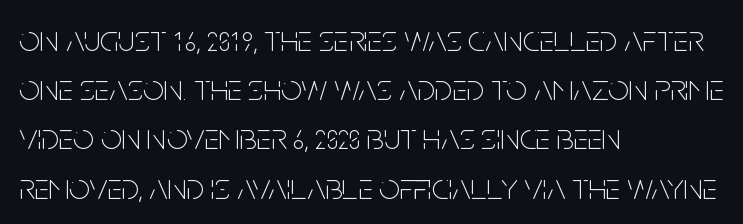
{"serif": "no", "italic": "no", "bold": "no", "weight": "thin", "width": "condensed", "stroke_contrast": "low", "x_height": "large", "monospaced": "no", "underline": "no", "align": "left", "line_spacing": "normal", "line_spacing_ratio": 1.33, "letter_spacing": "normal", "letter_spacing_em": 0.0, "glyph_px": 37}
